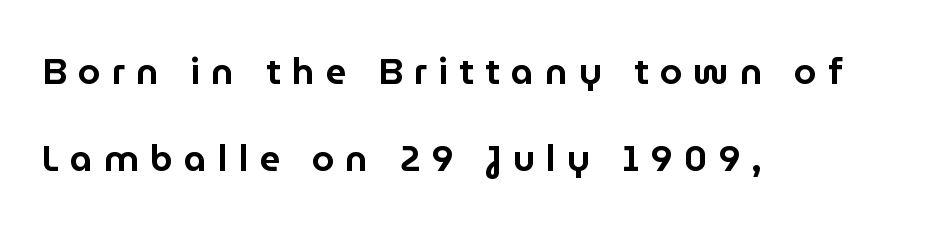
Vertically, the passage feels expansive, rows floating well apart. These lines stack with their left ends in a neat column. Posture: straight, roman, zero tilt. Honestly, there is no underline to notice here at all. The rendering uses natural spacing where letterforms have individual widths.
